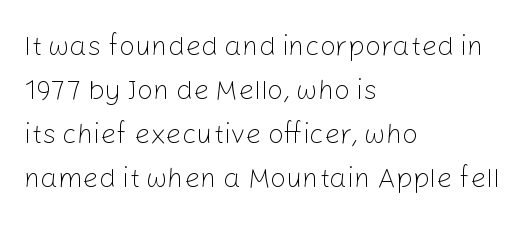
{"serif": "no", "italic": "no", "bold": "no", "weight": "light", "width": "normal", "stroke_contrast": "low", "x_height": "medium", "monospaced": "no", "underline": "no", "align": "left", "line_spacing": "normal", "line_spacing_ratio": 1.57, "letter_spacing": "normal", "letter_spacing_em": 0.0, "glyph_px": 28}
